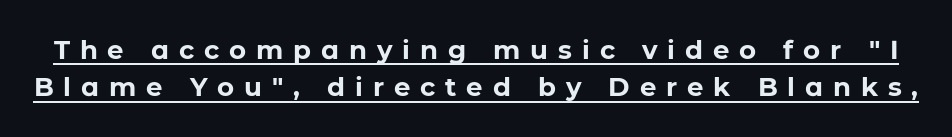
The image shows 26 px bold type, upright; set normal line spacing (1.44x), unusually wide letter spacing (+0.38 em), underlined.
